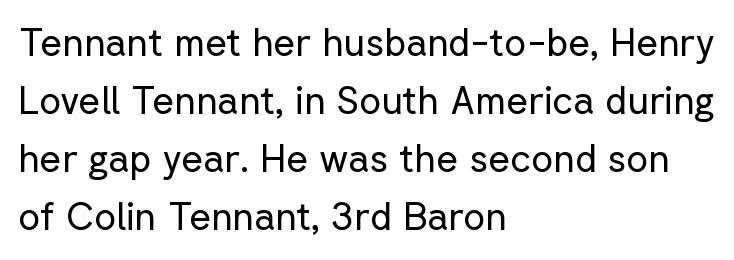
The lines in this sample share a left origin and differ only in where they stop. The face used here is a sans, in the tradition of grotesques and geometrics. This sample has the flowing, uneven cadence of proportional lettering. The strokes carry an ordinary text weight at most. The rows are spaced the way most documents space them.
